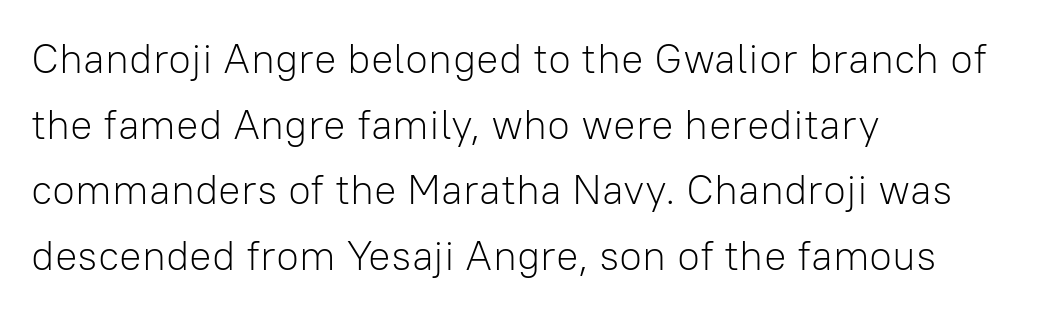
Q: Is the text bold? A: No.
Q: Is the text italic (slanted)? A: No, it is upright.
Q: Is the typeface a serif or a sans-serif typeface? A: Sans-serif.
Q: Is the text underlined? A: No.
Q: How is the paragraph aligned? A: Left-aligned.
Q: Is the spacing between letters normal or unusually wide? A: Normal.
Q: Is the spacing between lines tight, normal or loose? A: Normal.
Q: Width (condensed, normal, or wide)? A: Normal.
Q: Stroke contrast? A: Low.
Q: x-height? A: Medium.
Q: Monospaced? A: No.
